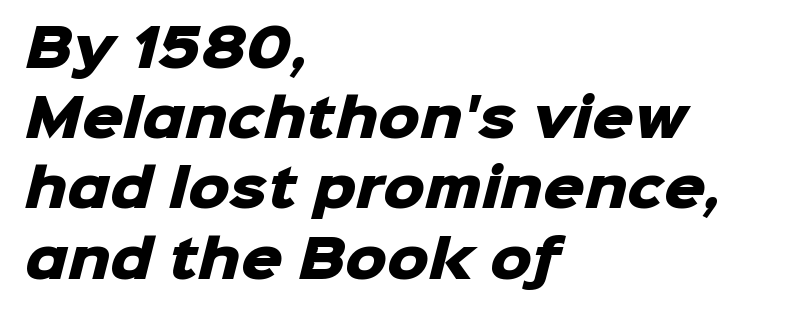
Spacing verdict: proportional, widths tailored to each character. Visually the block forms a straight wall on the left and a jagged coastline on the right. Letter spacing: default. Serifs: no, the terminals of the letterforms are clean. Bold? Absolutely — the strokes are thick and heavy.
